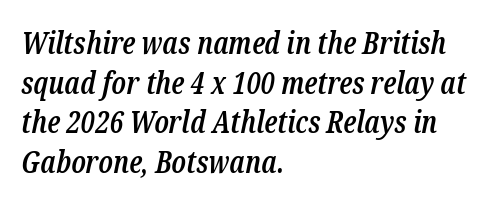
The characters display serif detailing at their extremities. Has an underline been added? It has not. Line beginnings align vertically; line endings do not. Italic? Definitely — the glyphs are oblique.
